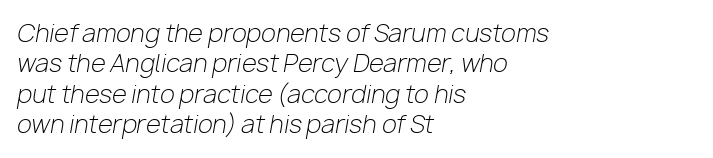
Q: Is the text bold? A: No.
Q: Is the text italic (slanted)? A: Yes, it leans right by about 10 degrees.
Q: Is the text underlined? A: No.
Q: How is the paragraph aligned? A: Left-aligned.
Q: Is the spacing between letters normal or unusually wide? A: Normal.
Q: Is the spacing between lines tight, normal or loose? A: Normal.
